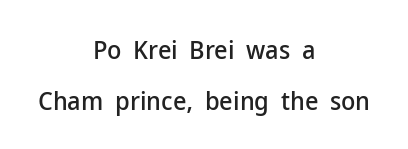
The image shows 26 px text type, upright; set centered, loose line spacing (1.96x), normal letter spacing, not underlined.
